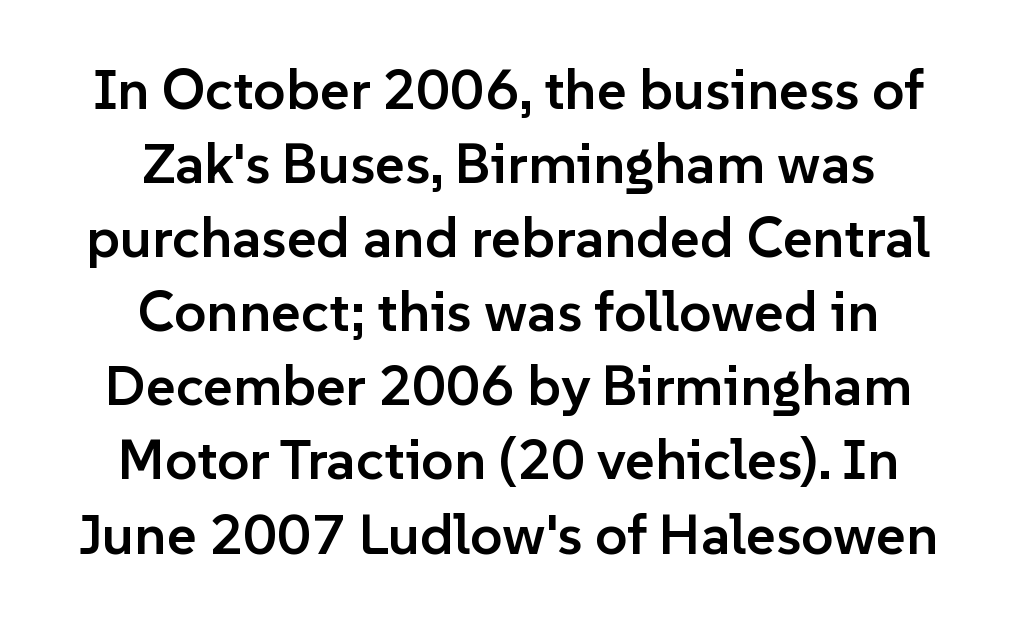
Q: Is the text bold? A: Semi-bold.
Q: Is the text italic (slanted)? A: No, it is upright.
Q: Is the typeface a serif or a sans-serif typeface? A: Sans-serif.
Q: Is the text underlined? A: No.
Q: How is the paragraph aligned? A: Centered.
Q: Is the spacing between letters normal or unusually wide? A: Normal.
Q: Is the spacing between lines tight, normal or loose? A: Normal.
Q: Width (condensed, normal, or wide)? A: Normal.
Q: Stroke contrast? A: Low.
Q: x-height? A: Medium.
Q: Monospaced? A: No.
